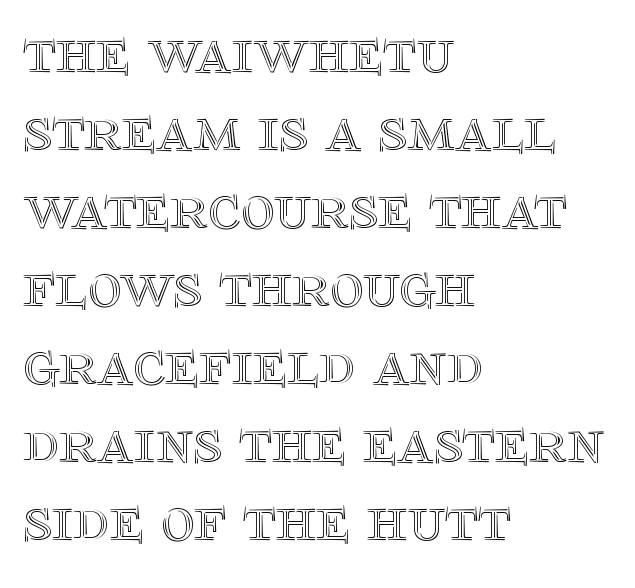
The image shows 64 px text type, upright; set left-aligned, line spacing 1.22x, normal letter spacing, not underlined; a large x-height.
